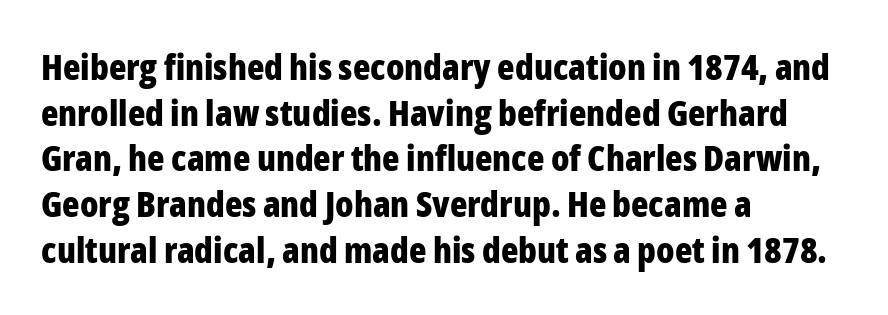
Q: Is the text bold? A: Yes.
Q: Is the text italic (slanted)? A: No, it is upright.
Q: Is the typeface a serif or a sans-serif typeface? A: Sans-serif.
Q: Is the text underlined? A: No.
Q: How is the paragraph aligned? A: Left-aligned.
Q: Is the spacing between letters normal or unusually wide? A: Normal.
Q: Is the spacing between lines tight, normal or loose? A: Normal.
Q: Width (condensed, normal, or wide)? A: Condensed.
Q: Stroke contrast? A: Low.
Q: x-height? A: Medium.
Q: Monospaced? A: No.
